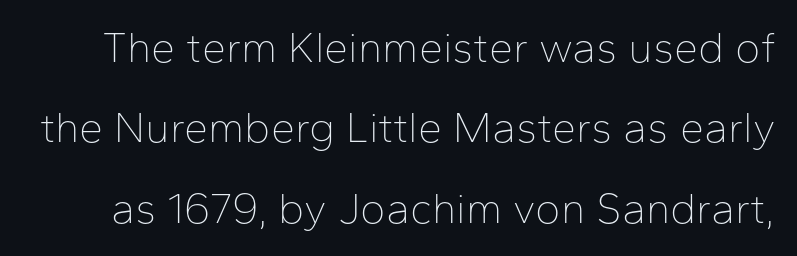
The image shows 43 px thin sans-serif type, upright; set line spacing 1.87x, normal letter spacing, not underlined; low stroke contrast and a medium x-height.
